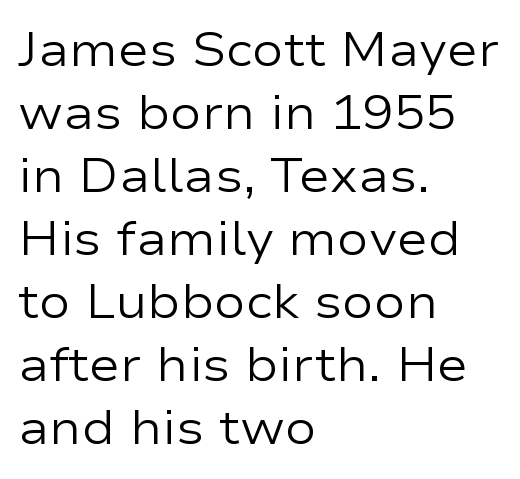
Notice how the stems are strictly vertical — no italics here. Regular leading. Every row of glyphs begins at an identical x-position on the left. The string is rendered with underlining switched off. Is the letter spacing exaggerated? No — it looks like the ordinary default.
